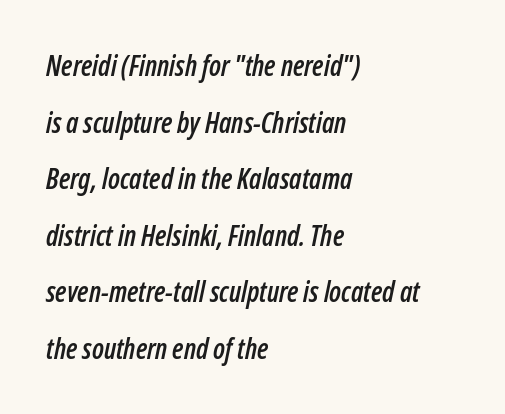
Short and long lines alike share a common starting point at left. Is this a fixed-width face? No — the glyphs have proportional, varying widths. Widely set lines give the paragraph a tall, airy silhouette. Rule under the text: the space is simply empty. The gaps between neighbouring characters are ordinary and unremarkable.
